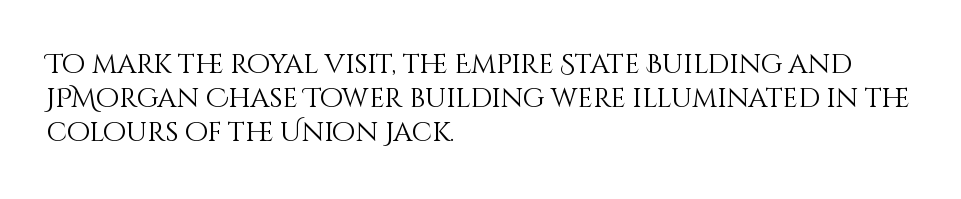
Q: Is the text bold? A: No.
Q: Is the text italic (slanted)? A: No, it is upright.
Q: Is the text underlined? A: No.
Q: How is the paragraph aligned? A: Left-aligned.
Q: Is the spacing between letters normal or unusually wide? A: Normal.
Q: Is the spacing between lines tight, normal or loose? A: Normal.
